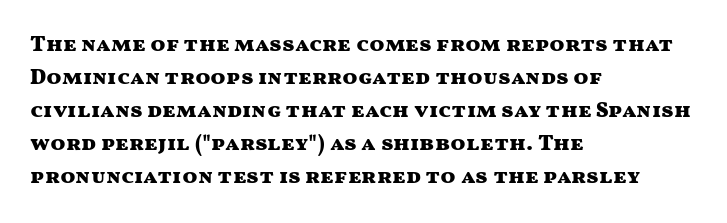
{"italic": "no", "bold": "yes", "underline": "no", "align": "left", "line_spacing": "normal", "line_spacing_ratio": 1.5, "letter_spacing": "normal", "letter_spacing_em": 0.0, "glyph_px": 22}
